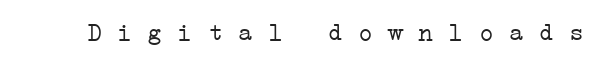
Ink coverage per letter is moderate at most. Check the space under the baseline: it is left empty. Nobody touched the tracking dial on this one.
